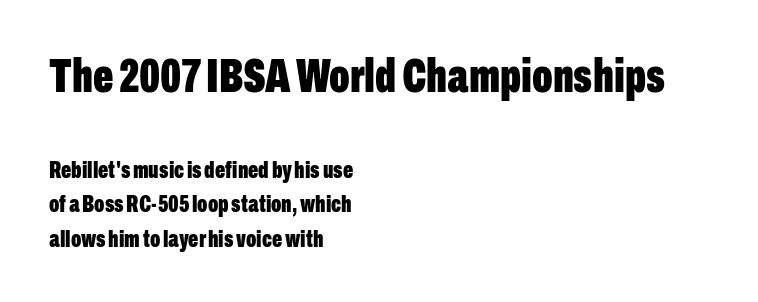
Q: Is the text bold? A: Yes.
Q: Is the text italic (slanted)? A: No, it is upright.
Q: Is the typeface a serif or a sans-serif typeface? A: Sans-serif.
Q: Is the text underlined? A: No.
Q: How is the paragraph aligned? A: Left-aligned.
Q: Is the spacing between letters normal or unusually wide? A: Normal.
Q: Is the spacing between lines tight, normal or loose? A: Normal.
Q: Which block of text is set in a larger size, the first (top) or the second (bottom)? A: The first (top) one.
Q: Width (condensed, normal, or wide)? A: Condensed.
Q: Stroke contrast? A: Low.
Q: x-height? A: Medium.
Q: Monospaced? A: No.
